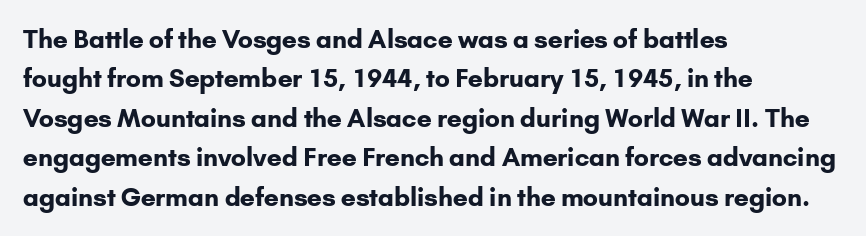
Q: Is the text bold? A: Yes.
Q: Is the text italic (slanted)? A: No, it is upright.
Q: Is the text underlined? A: No.
Q: How is the paragraph aligned? A: Left-aligned.
Q: Is the spacing between letters normal or unusually wide? A: Normal.
Q: Is the spacing between lines tight, normal or loose? A: Normal.
